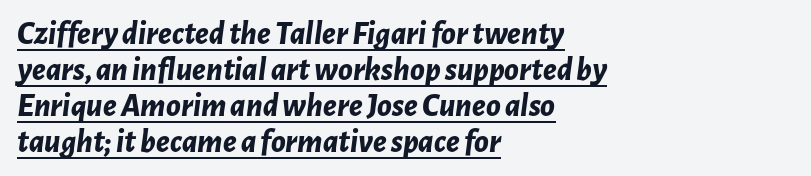
Spacing verdict: proportional, widths tailored to each character. Yep, that's italic — everything's leaning. Thick stems and heavy bowls — unmistakably bold. Each line of the rendering has a horizontal stroke beneath the glyphs.
